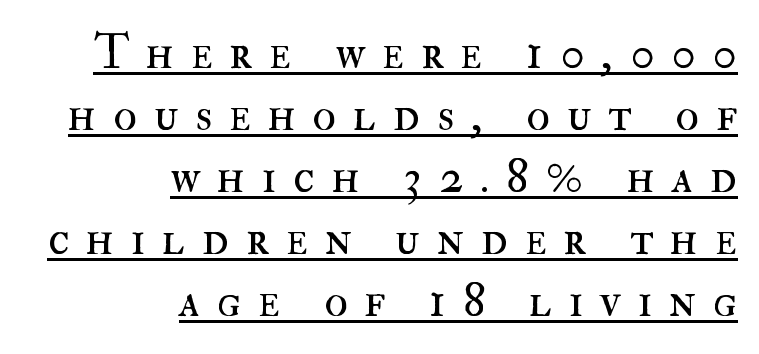
Caption: multi-line text, flush right, ragged left. The rendered words wear a rule along their underside. The font's upright variant was chosen for this text. The face used here is rendered with a markedly widened letterfit. You could not count columns in this text — the font is proportionally spaced.
